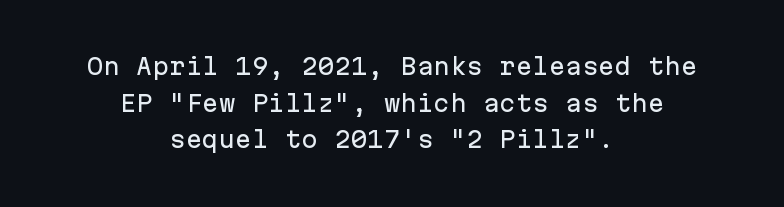
{"italic": "no", "underline": "no", "align": "center", "line_spacing": "normal", "line_spacing_ratio": 1.66, "letter_spacing": "normal", "letter_spacing_em": 0.0, "glyph_px": 22}
